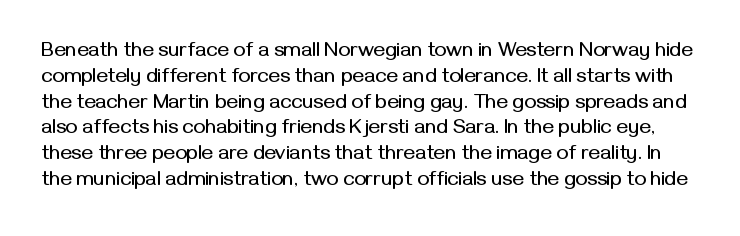
{"italic": "no", "underline": "no", "line_spacing": "normal", "line_spacing_ratio": 1.29, "letter_spacing": "normal", "letter_spacing_em": 0.0, "glyph_px": 20}
